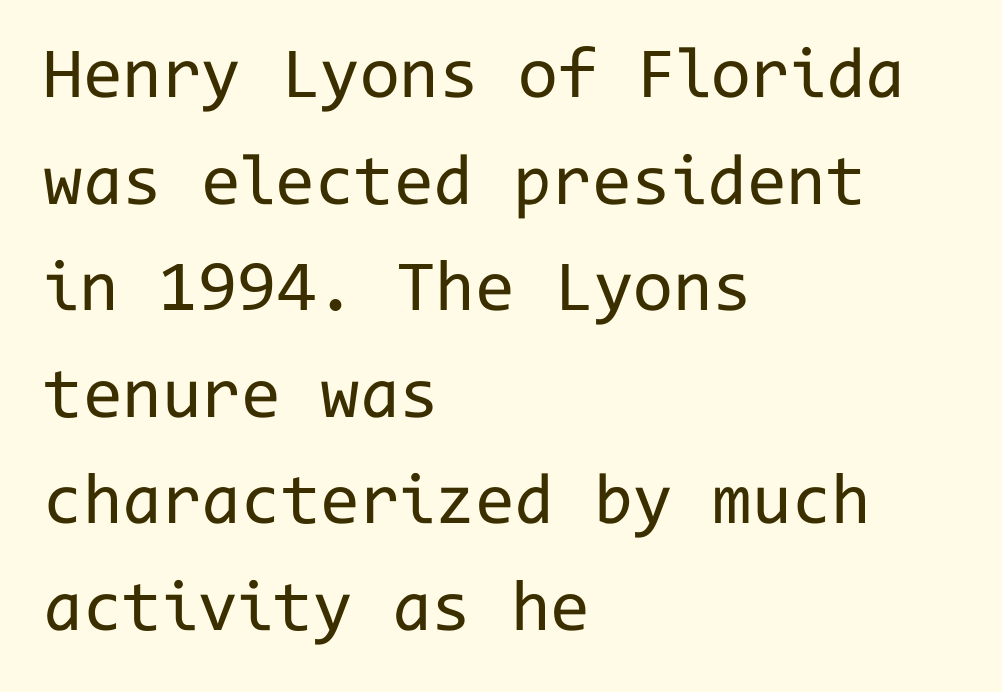
{"serif": "no", "italic": "no", "bold": "no", "weight": "regular", "width": "normal", "stroke_contrast": "low", "x_height": "medium", "monospaced": "yes", "underline": "no", "align": "left", "line_spacing": "normal", "line_spacing_ratio": 1.48, "letter_spacing": "normal", "letter_spacing_em": 0.0, "glyph_px": 72}
